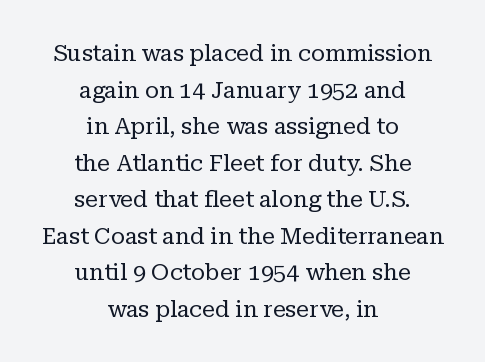
{"italic": "no", "bold": "no", "underline": "no", "align": "center", "line_spacing": "normal", "line_spacing_ratio": 1.59, "letter_spacing": "normal", "letter_spacing_em": 0.0, "glyph_px": 23}
